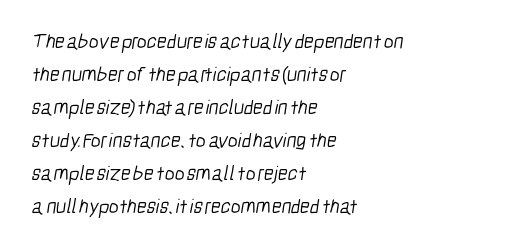
The image shows 21 px text type; set left-aligned, normal line spacing (1.57x), normal letter spacing, not underlined.
